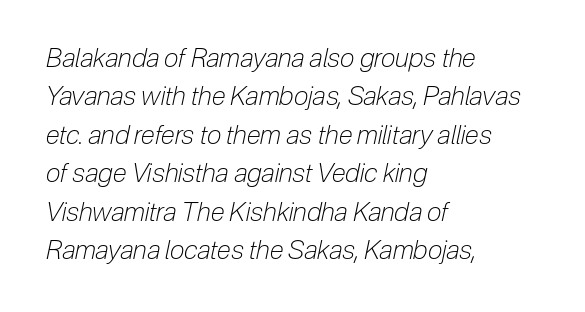
The image shows 26 px text type, italic (leaning right); set left-aligned, normal line spacing (1.48x), normal letter spacing, not underlined.
